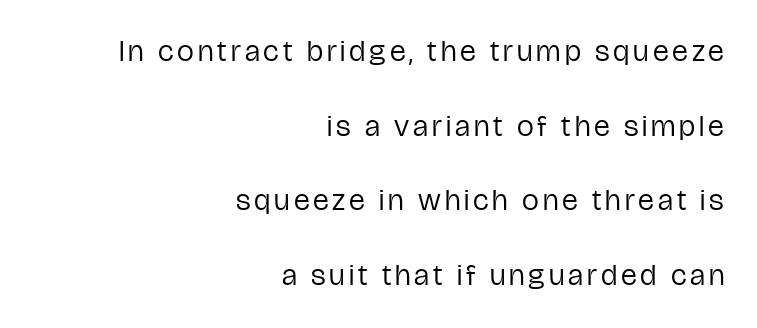
{"serif": "no", "italic": "no", "bold": "no", "weight": "regular", "width": "condensed", "stroke_contrast": "low", "x_height": "medium", "monospaced": "no", "underline": "no", "align": "right", "line_spacing": "loose", "line_spacing_ratio": 2.49, "glyph_px": 30}
